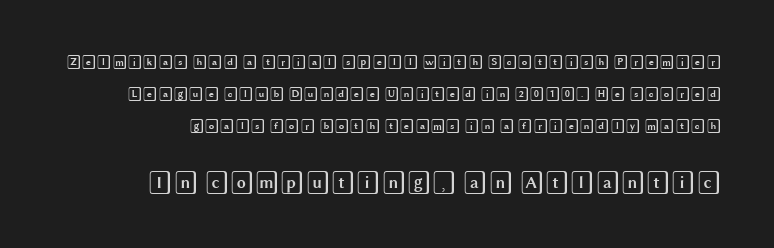
The image shows 23 px text type, upright; set loose line spacing (2.3x), normal letter spacing, not underlined; the second (bottom) block is 1.64x larger.
